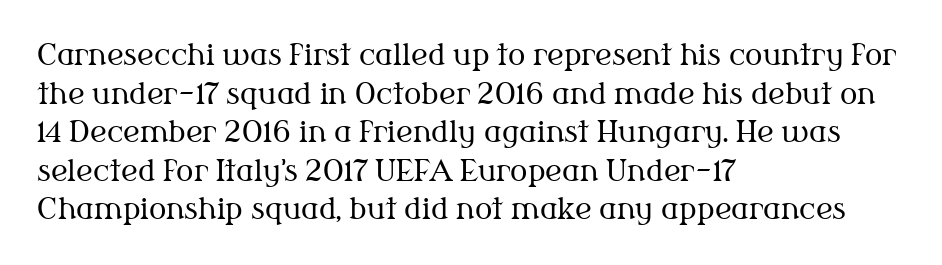
The cut favours lightness, reaching ordinary text weight at its darkest. Do the characters align in a grid? No, the font is proportional. Decoration check: the copy has no underline. Letterform terminals end in serifs throughout the passage. Vertically, the passage feels balanced, rows spaced as you'd expect.
